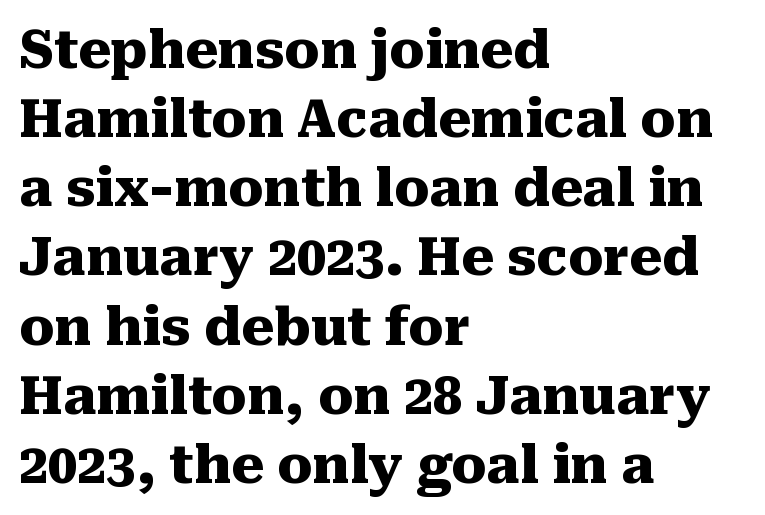
The image shows 52 px heavy serif type, upright; set left-aligned, normal line spacing (1.33x), normal letter spacing, not underlined; medium stroke contrast and a medium x-height.
